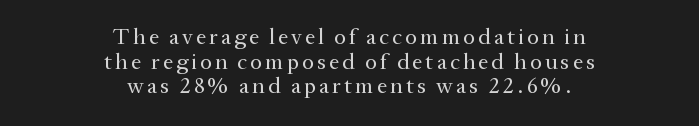
Q: Is the text bold? A: No.
Q: Is the text italic (slanted)? A: No, it is upright.
Q: Is the text underlined? A: No.
Q: How is the paragraph aligned? A: Centered.
Q: Is the spacing between lines tight, normal or loose? A: Tight.
